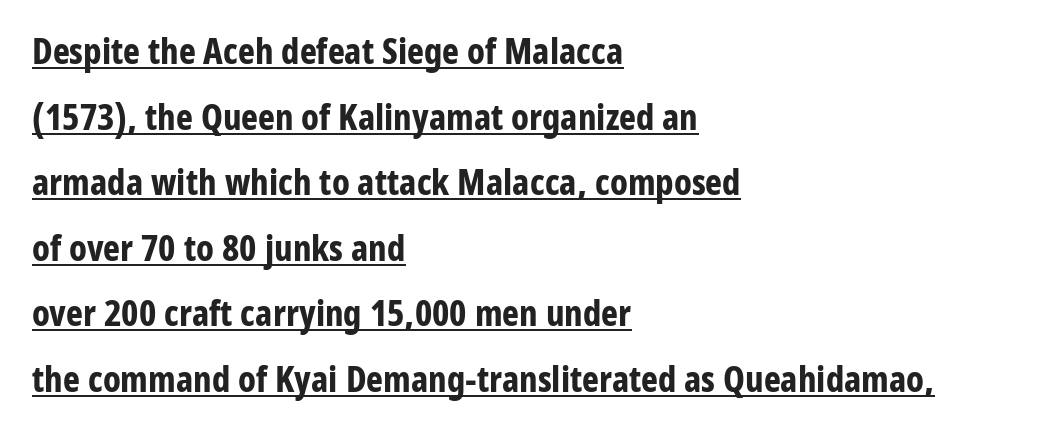
{"serif": "no", "italic": "no", "bold": "yes", "weight": "bold", "width": "condensed", "stroke_contrast": "low", "x_height": "medium", "monospaced": "no", "underline": "yes", "align": "left", "line_spacing_ratio": 1.82, "letter_spacing": "normal", "letter_spacing_em": 0.0, "glyph_px": 36}
